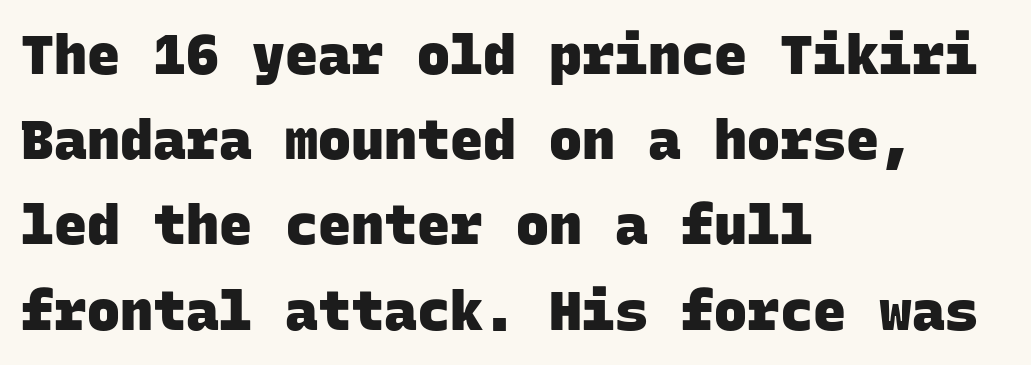
Unmarked baselines from the first word to the last. Short and long lines alike share a common starting point at left. In terms of leading, this rendering sits right in the middle. What stands out about the letter spacing? Nothing — it is the standard amount. Think of a typewriter: that constant character pitch is what you see here.
